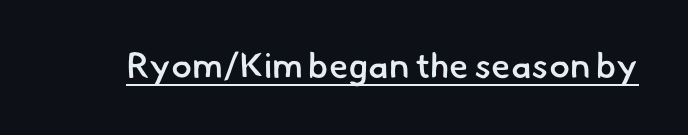
Default kerning and tracking; the words read as compact shapes. A sans-serif font was chosen for this passage. Descenders here cross a horizontal rule under the line. Does the weight exceed regular? Yes, but only to semibold. Do the characters align in a grid? No, the font is proportional.
